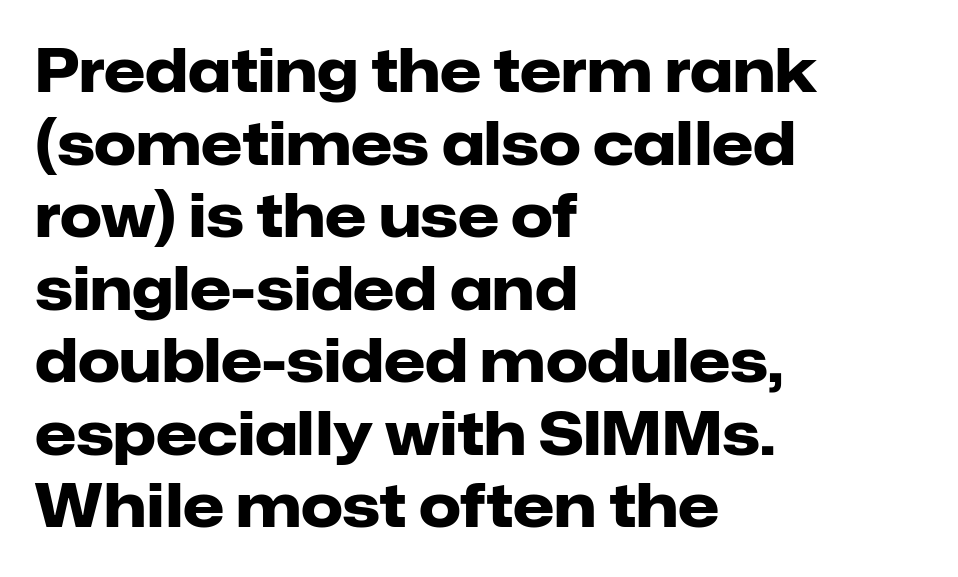
Q: Is the text bold? A: Yes.
Q: Is the text italic (slanted)? A: No, it is upright.
Q: Is the typeface a serif or a sans-serif typeface? A: Sans-serif.
Q: Is the text underlined? A: No.
Q: How is the paragraph aligned? A: Left-aligned.
Q: Is the spacing between letters normal or unusually wide? A: Normal.
Q: Width (condensed, normal, or wide)? A: Normal.
Q: Stroke contrast? A: Low.
Q: x-height? A: Medium.
Q: Monospaced? A: No.
